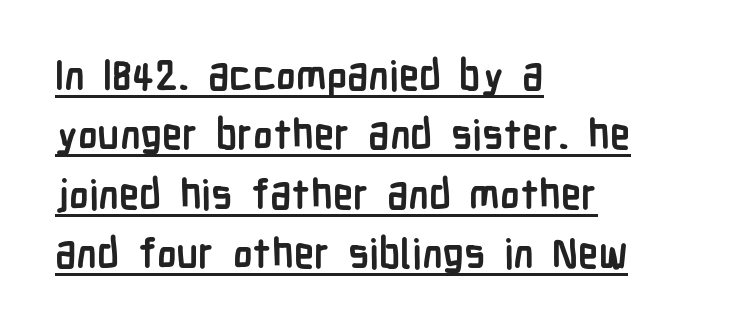
{"serif": "no", "italic": "no", "bold": "yes", "weight": "semibold", "width": "condensed", "stroke_contrast": "low", "x_height": "medium", "monospaced": "no", "underline": "yes", "align": "left", "line_spacing": "normal", "line_spacing_ratio": 1.45, "letter_spacing": "normal", "letter_spacing_em": 0.0, "glyph_px": 41}
